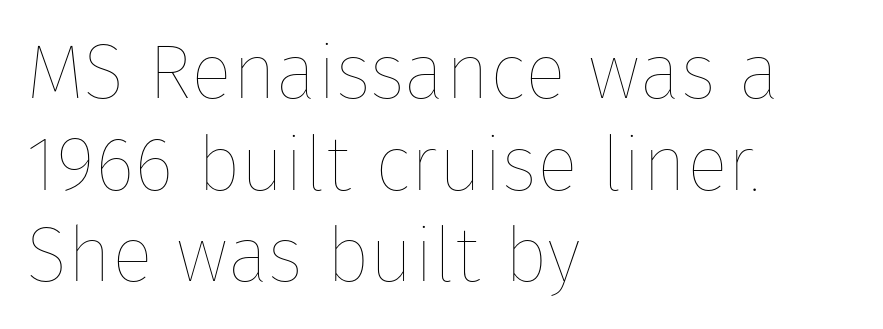
Q: Is the text bold? A: No.
Q: Is the text italic (slanted)? A: No, it is upright.
Q: Is the text underlined? A: No.
Q: How is the paragraph aligned? A: Left-aligned.
Q: Is the spacing between letters normal or unusually wide? A: Normal.
Q: Width (condensed, normal, or wide)? A: Normal.
Q: Stroke contrast? A: Low.
Q: x-height? A: Medium.
Q: Monospaced? A: No.
